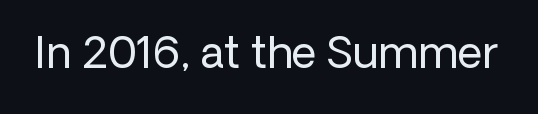
{"serif": "no", "italic": "no", "bold": "no", "weight": "regular", "width": "normal", "stroke_contrast": "low", "x_height": "medium", "monospaced": "no", "underline": "no", "letter_spacing": "normal", "letter_spacing_em": 0.0, "glyph_px": 43}
